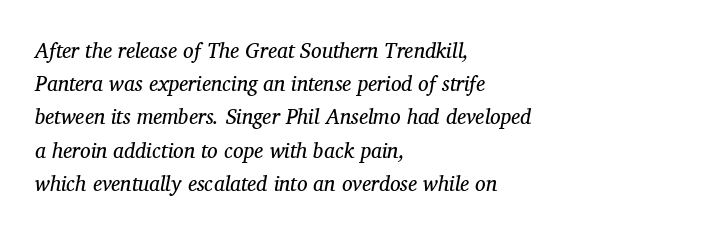
{"italic": "yes", "lean": "right", "slant_degrees": 11, "bold": "no", "underline": "no", "align": "left", "line_spacing": "normal", "line_spacing_ratio": 1.58, "letter_spacing": "normal", "letter_spacing_em": 0.0, "glyph_px": 21}
